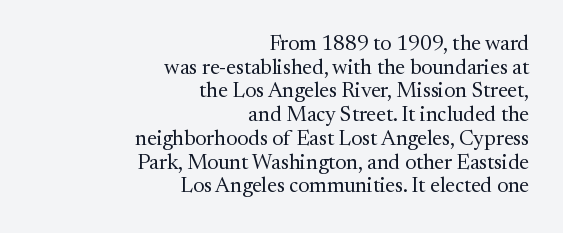
Honestly, the letter spacing is just normal — you wouldn't notice it. Which margin do the lines hug? The right one — the left edge is uneven. Think standard paragraph weight, or any step lighter than that. The space directly below the letters is spotless. Posture: vertical. How would I describe the line gaps? Narrow and economical.
